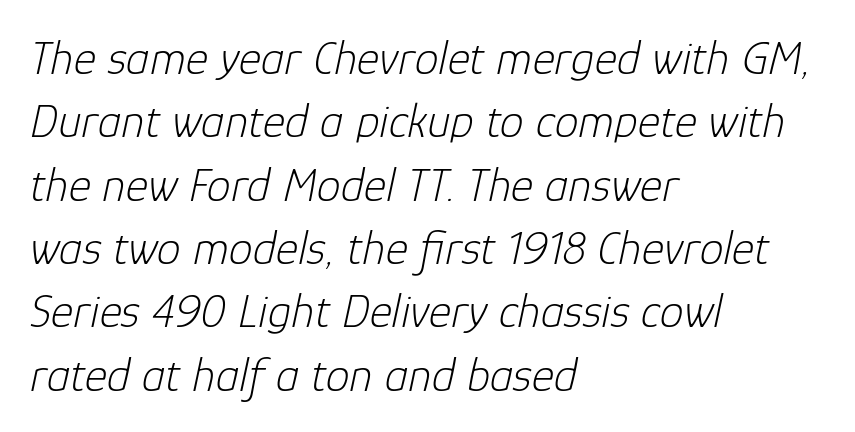
Q: Is the text bold? A: No.
Q: Is the text italic (slanted)? A: Yes, it leans right by about 12 degrees.
Q: Is the text underlined? A: No.
Q: How is the paragraph aligned? A: Left-aligned.
Q: Is the spacing between letters normal or unusually wide? A: Normal.
Q: Is the spacing between lines tight, normal or loose? A: Normal.
Q: Width (condensed, normal, or wide)? A: Normal.
Q: Stroke contrast? A: Low.
Q: x-height? A: Medium.
Q: Monospaced? A: No.
